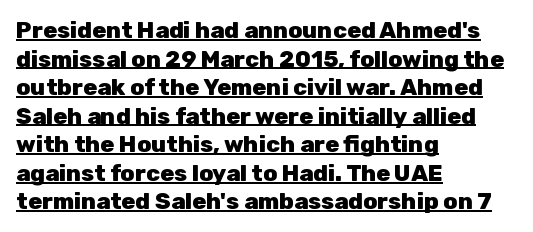
Q: Is the text bold? A: Yes.
Q: Is the text italic (slanted)? A: No, it is upright.
Q: Is the text underlined? A: Yes.
Q: How is the paragraph aligned? A: Left-aligned.
Q: Is the spacing between letters normal or unusually wide? A: Normal.
